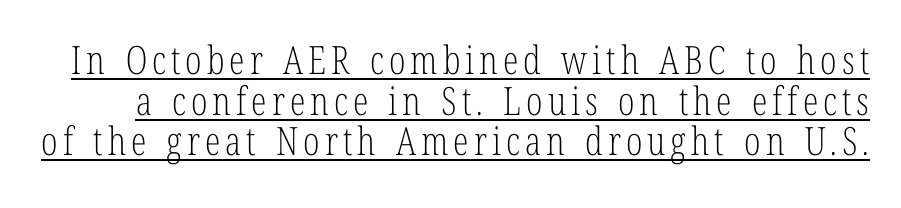
The image shows 39 px light, condensed serif type, upright; set tight line spacing (1.04x), underlined; low stroke contrast and a medium x-height.
